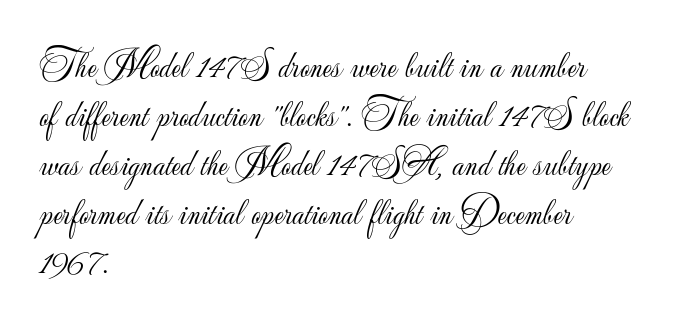
{"serif": "no", "bold": "no", "weight": "light", "width": "normal", "stroke_contrast": "low", "x_height": "small", "monospaced": "no", "underline": "no", "align": "left", "line_spacing": "normal", "line_spacing_ratio": 1.29, "letter_spacing": "normal", "letter_spacing_em": 0.0, "glyph_px": 38}
